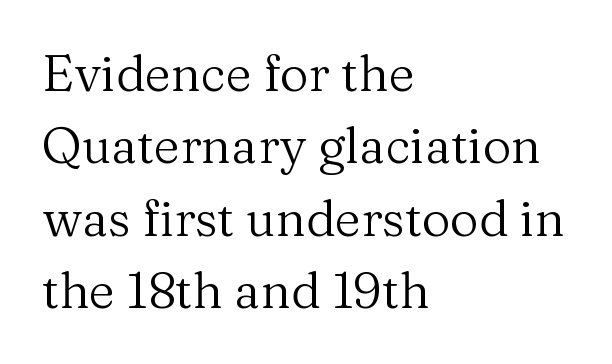
{"serif": "yes", "italic": "no", "bold": "no", "weight": "regular", "width": "normal", "stroke_contrast": "medium", "x_height": "medium", "monospaced": "no", "underline": "no", "align": "left", "line_spacing": "normal", "line_spacing_ratio": 1.45, "letter_spacing": "normal", "letter_spacing_em": 0.0, "glyph_px": 50}
